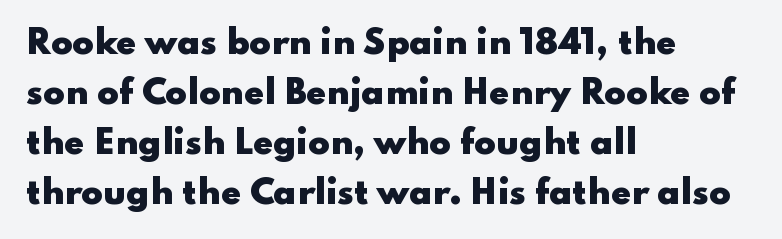
Q: Is the text bold? A: Yes.
Q: Is the text italic (slanted)? A: No, it is upright.
Q: Is the typeface a serif or a sans-serif typeface? A: Sans-serif.
Q: Is the text underlined? A: No.
Q: How is the paragraph aligned? A: Left-aligned.
Q: Is the spacing between letters normal or unusually wide? A: Normal.
Q: Is the spacing between lines tight, normal or loose? A: Normal.
Q: Width (condensed, normal, or wide)? A: Wide.
Q: Stroke contrast? A: Low.
Q: x-height? A: Small.
Q: Monospaced? A: No.
